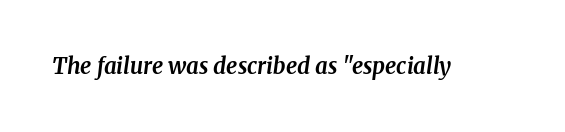
{"italic": "yes", "lean": "right", "slant_degrees": 8, "bold": "yes", "underline": "no", "letter_spacing": "normal", "letter_spacing_em": 0.0, "glyph_px": 22}
